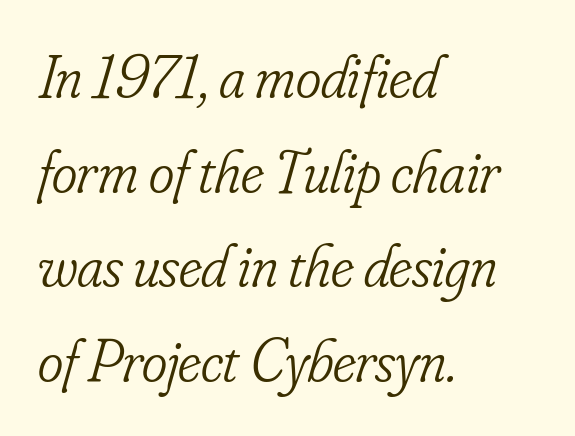
The image shows 61 px light, condensed serif type, italic (leaning right); set left-aligned, normal line spacing (1.55x), normal letter spacing, not underlined; low stroke contrast and a small x-height.
